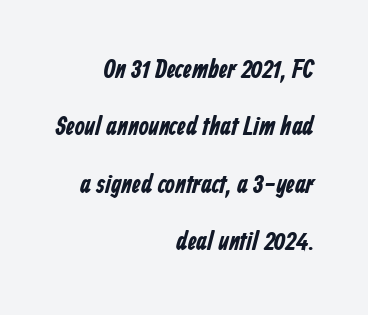
{"bold": "yes", "underline": "no", "align": "right", "line_spacing": "loose", "line_spacing_ratio": 2.21, "letter_spacing": "normal", "letter_spacing_em": 0.0, "glyph_px": 26}
